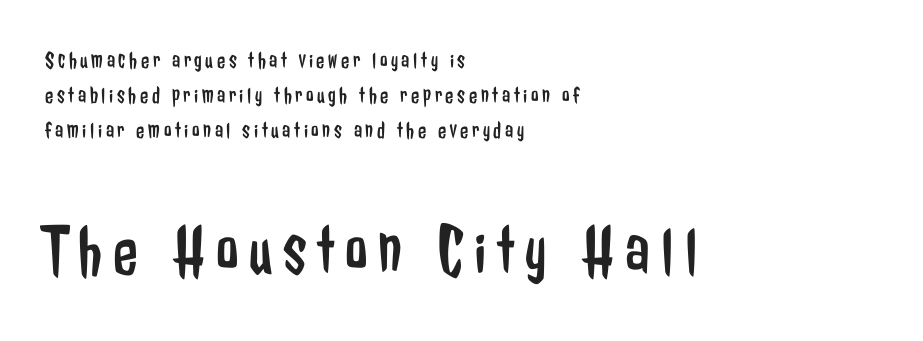
Baseline-to-baseline distance is the conventional proportion of letter height. This rendering employs a face without finishing strokes, i.e., a sans-serif. Visually, the bottom section dominates because its glyphs are scaled up. If you drew a line through each stem, it would be perfectly vertical. The paragraph has a hard left edge and a soft right edge.
